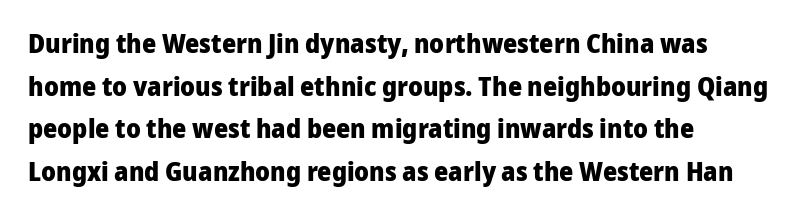
Q: Is the text bold? A: Yes.
Q: Is the text italic (slanted)? A: No, it is upright.
Q: Is the text underlined? A: No.
Q: How is the paragraph aligned? A: Left-aligned.
Q: Is the spacing between letters normal or unusually wide? A: Normal.
Q: Is the spacing between lines tight, normal or loose? A: Normal.
